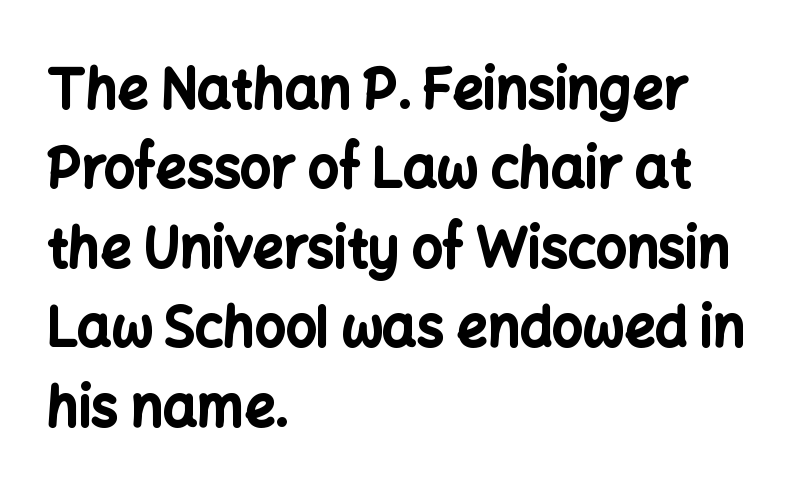
Q: Is the text bold? A: Yes.
Q: Is the text italic (slanted)? A: No, it is upright.
Q: Is the typeface a serif or a sans-serif typeface? A: Sans-serif.
Q: Is the text underlined? A: No.
Q: How is the paragraph aligned? A: Left-aligned.
Q: Is the spacing between letters normal or unusually wide? A: Normal.
Q: Is the spacing between lines tight, normal or loose? A: Normal.
Q: Width (condensed, normal, or wide)? A: Normal.
Q: Stroke contrast? A: Low.
Q: x-height? A: Medium.
Q: Monospaced? A: No.
